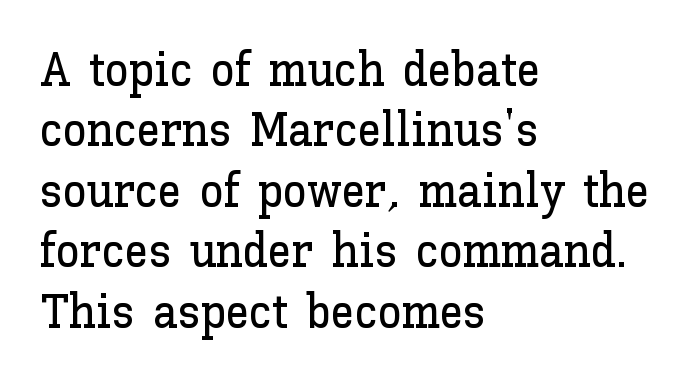
{"italic": "no", "width": "normal", "stroke_contrast": "low", "x_height": "medium", "monospaced": "no", "underline": "no", "align": "left", "line_spacing": "normal", "line_spacing_ratio": 1.26, "letter_spacing": "normal", "letter_spacing_em": 0.0, "glyph_px": 48}
